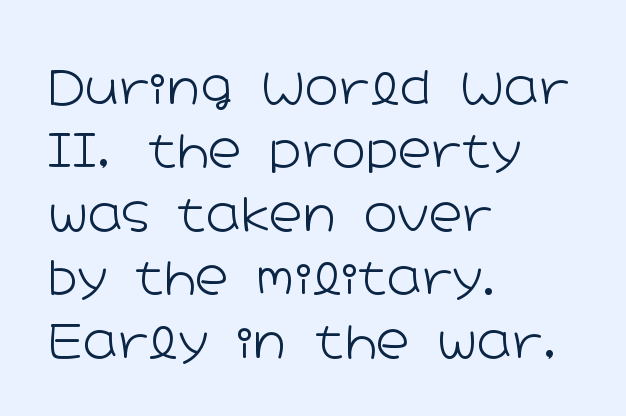
The image shows 46 px light, wide sans-serif type, upright; set left-aligned, normal line spacing (1.38x), normal letter spacing, not underlined; low stroke contrast and a medium x-height.
